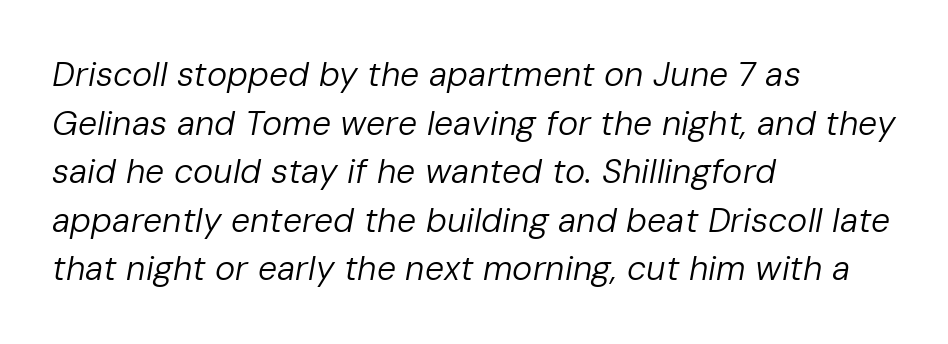
An italicized treatment has been applied to the whole sample. This rendering features lettering with no underline. Every row of glyphs begins at an identical x-position on the left. Bold? No — there's no thickening of the strokes.
